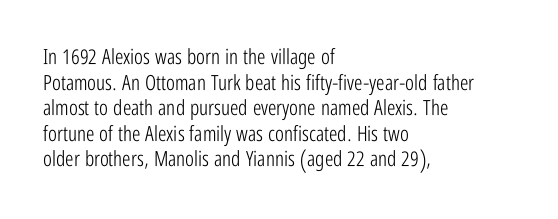
The image shows 21 px text type, upright; set left-aligned, line spacing 1.22x, normal letter spacing, not underlined.
